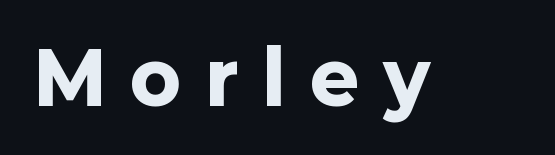
Q: Is the text bold? A: Yes.
Q: Is the text italic (slanted)? A: No, it is upright.
Q: Is the typeface a serif or a sans-serif typeface? A: Sans-serif.
Q: Is the text underlined? A: No.
Q: Is the spacing between letters normal or unusually wide? A: Unusually wide.
Q: Width (condensed, normal, or wide)? A: Normal.
Q: Stroke contrast? A: Low.
Q: x-height? A: Medium.
Q: Monospaced? A: No.
